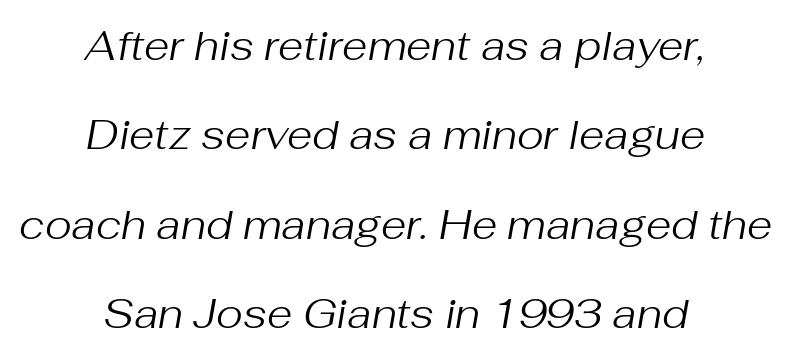
Q: Is the text bold? A: No.
Q: Is the text italic (slanted)? A: Yes, it leans right by about 10 degrees.
Q: Is the text underlined? A: No.
Q: How is the paragraph aligned? A: Centered.
Q: Is the spacing between letters normal or unusually wide? A: Normal.
Q: Is the spacing between lines tight, normal or loose? A: Loose.
Q: Width (condensed, normal, or wide)? A: Normal.
Q: Stroke contrast? A: Medium.
Q: x-height? A: Medium.
Q: Monospaced? A: No.
